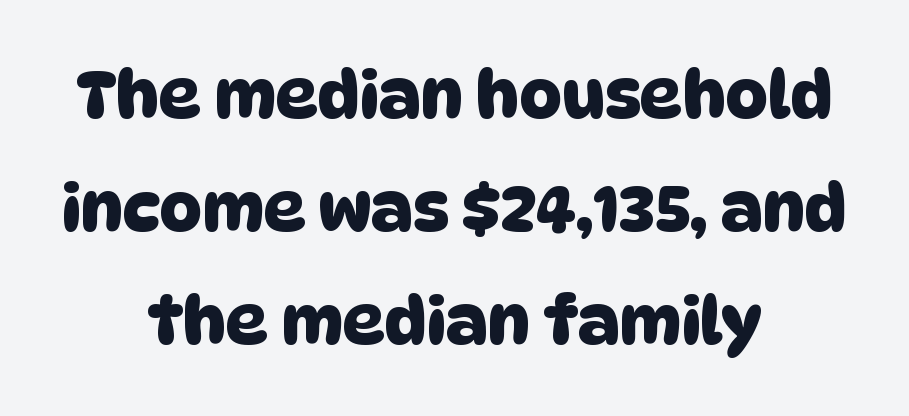
Q: Is the typeface a serif or a sans-serif typeface? A: Sans-serif.
Q: Is the text underlined? A: No.
Q: How is the paragraph aligned? A: Centered.
Q: Is the spacing between letters normal or unusually wide? A: Normal.
Q: Width (condensed, normal, or wide)? A: Normal.
Q: Stroke contrast? A: Low.
Q: x-height? A: Large.
Q: Monospaced? A: No.
